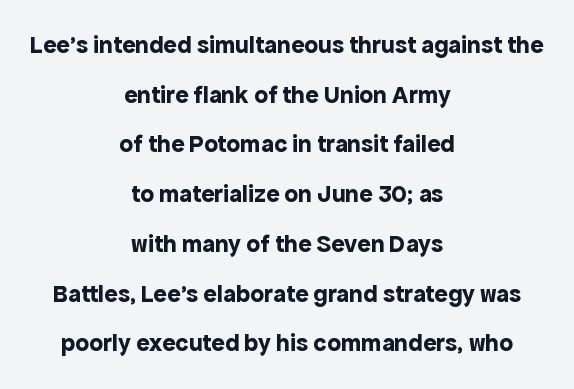
Q: Is the text bold? A: Yes.
Q: Is the text italic (slanted)? A: No, it is upright.
Q: Is the text underlined? A: No.
Q: How is the paragraph aligned? A: Centered.
Q: Is the spacing between letters normal or unusually wide? A: Normal.
Q: Is the spacing between lines tight, normal or loose? A: Loose.
